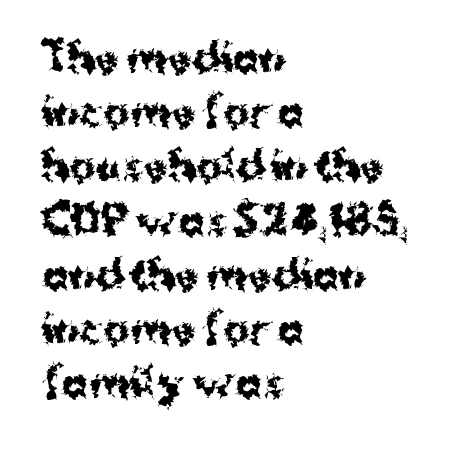
If you measured baseline to baseline, you'd find a middling distance. Does extra space separate the letters? No, they use regular spacing. The text was rendered using a sans face with plain stroke endings. Spacing verdict: proportional, widths tailored to each character.
